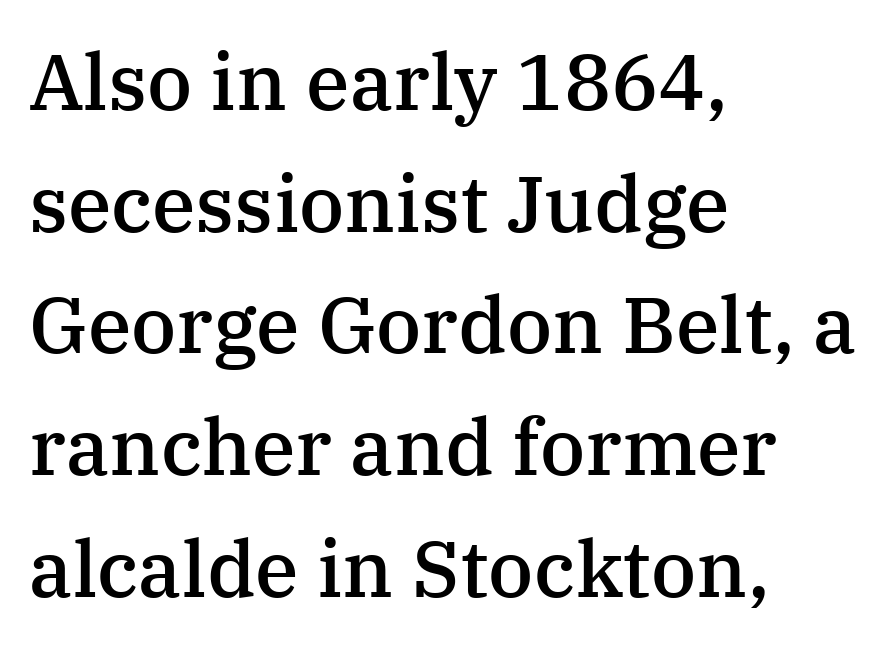
Teacher's note: observe the even left margin — that is flush-left alignment. Is there much room between lines? A standard amount, neither cramped nor airy. Moderately thickened strokes mark this as semibold type. The type is set solid horizontally, with unmodified tracking. The rendering uses natural spacing where letterforms have individual widths.
